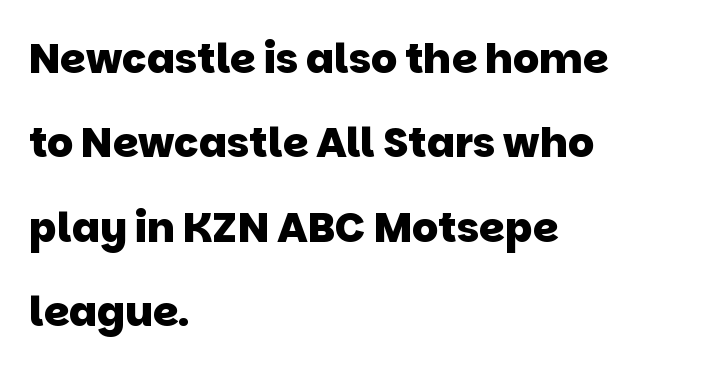
Reading down the block, your eye returns to a fixed left position each line. Clear beneath every line of the passage. How are the letters spaced? Ordinarily, with no added tracking. Think of a printed novel: that variable character pitch is what you see here. The characters display no serif detailing; their extremities are plain. Honestly, the rows look like they've been pulled way apart.
